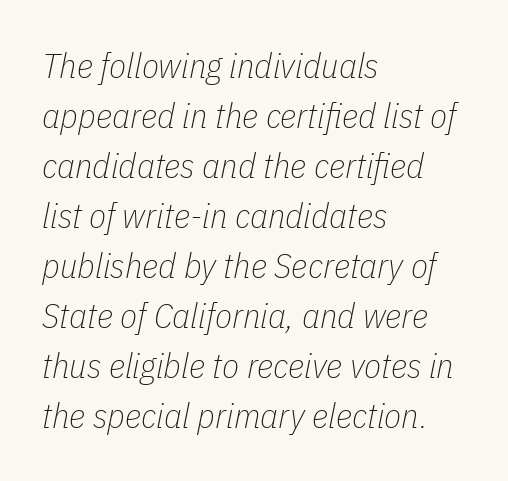
The image shows 35 px thin, condensed type, italic (leaning right); set left-aligned, normal line spacing (1.43x), normal letter spacing, not underlined; low stroke contrast and a medium x-height.
